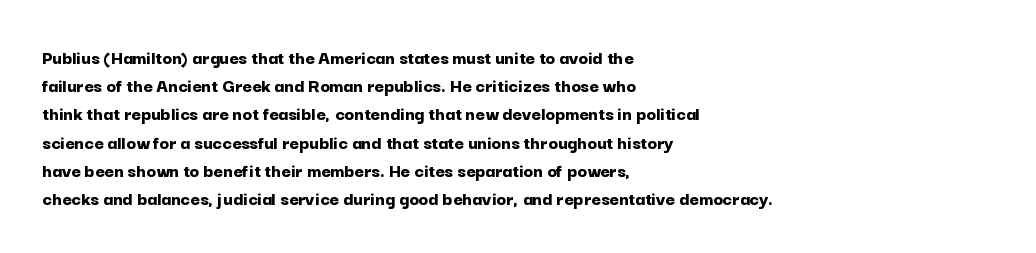
The image shows 20 px bold type, upright; set left-aligned, normal line spacing (1.41x), normal letter spacing, not underlined.
